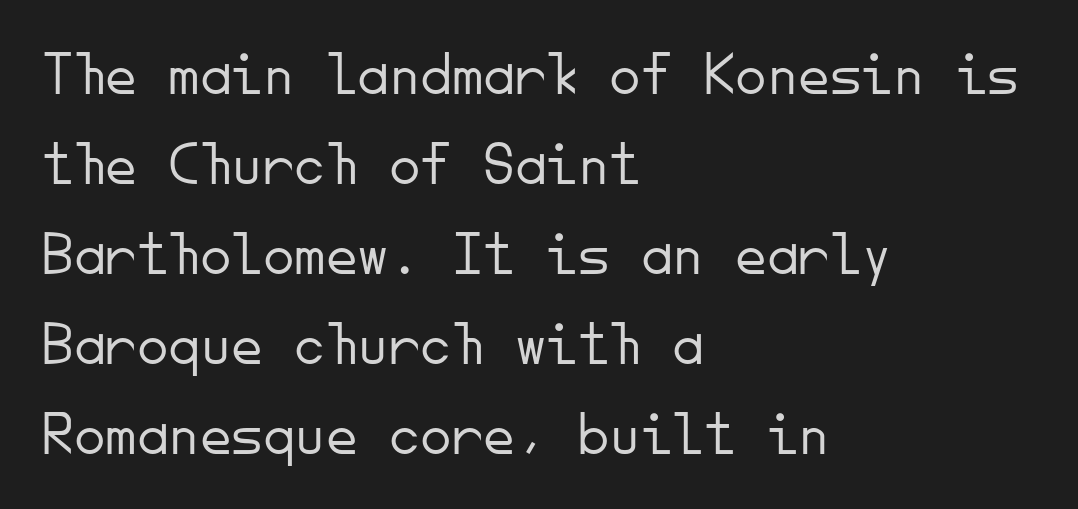
Q: Is the text bold? A: No.
Q: Is the text italic (slanted)? A: No, it is upright.
Q: Is the typeface a serif or a sans-serif typeface? A: Sans-serif.
Q: Is the text underlined? A: No.
Q: How is the paragraph aligned? A: Left-aligned.
Q: Is the spacing between letters normal or unusually wide? A: Normal.
Q: Is the spacing between lines tight, normal or loose? A: Normal.
Q: Width (condensed, normal, or wide)? A: Normal.
Q: Stroke contrast? A: Low.
Q: x-height? A: Small.
Q: Monospaced? A: Yes.
